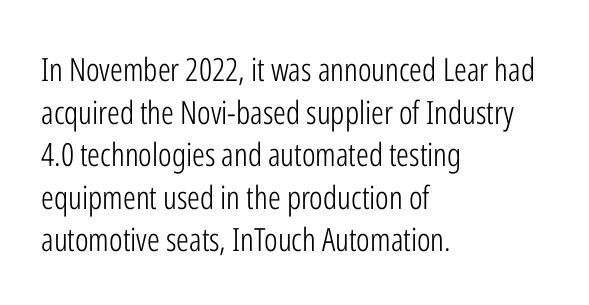
{"serif": "no", "italic": "no", "bold": "no", "weight": "light", "width": "condensed", "stroke_contrast": "low", "x_height": "medium", "monospaced": "no", "underline": "no", "align": "left", "line_spacing": "normal", "line_spacing_ratio": 1.33, "letter_spacing": "normal", "letter_spacing_em": 0.0, "glyph_px": 32}
